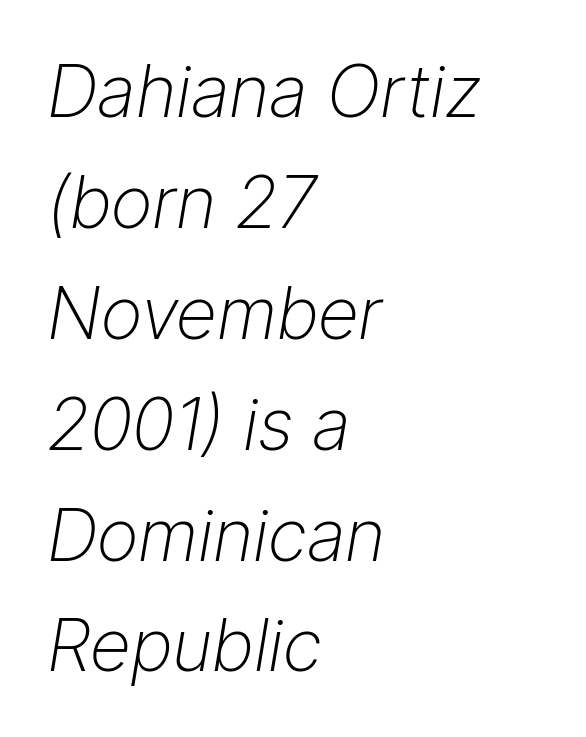
Q: Is the text bold? A: No.
Q: Is the text italic (slanted)? A: Yes, it leans right by about 9 degrees.
Q: Is the text underlined? A: No.
Q: How is the paragraph aligned? A: Left-aligned.
Q: Is the spacing between letters normal or unusually wide? A: Normal.
Q: Is the spacing between lines tight, normal or loose? A: Normal.
Q: Width (condensed, normal, or wide)? A: Normal.
Q: Stroke contrast? A: Low.
Q: x-height? A: Medium.
Q: Monospaced? A: No.
